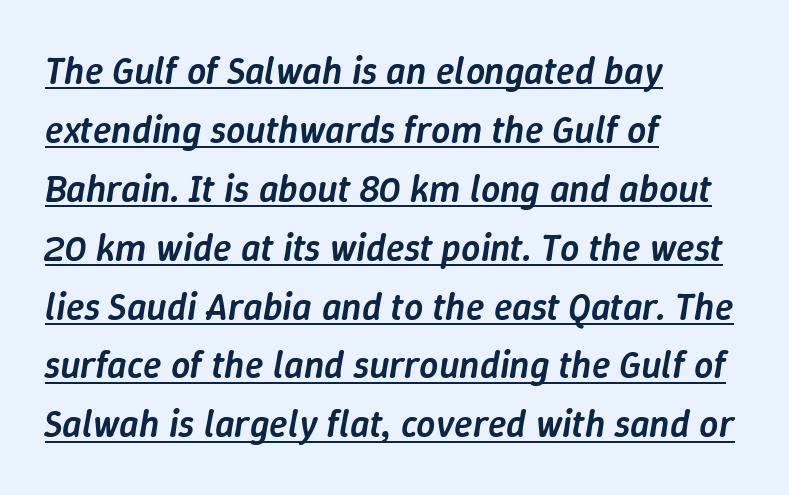
{"italic": "yes", "lean": "right", "slant_degrees": 9, "bold": "semi", "weight": "semibold", "width": "normal", "stroke_contrast": "low", "x_height": "medium", "monospaced": "no", "underline": "yes", "align": "left", "line_spacing": "normal", "line_spacing_ratio": 1.55, "letter_spacing": "normal", "letter_spacing_em": 0.0, "glyph_px": 38}
